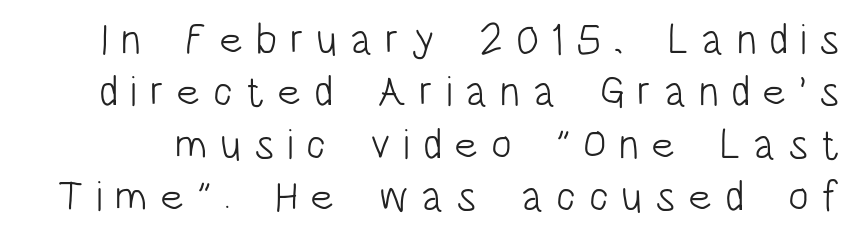
The typography opts for an upright posture over an oblique one. Each letter keeps its own natural width here, so spacing adapts to shape. The tracking jumps out immediately: characters are airy and widely separated. Nothing heavy about these letters — not bold at all.
